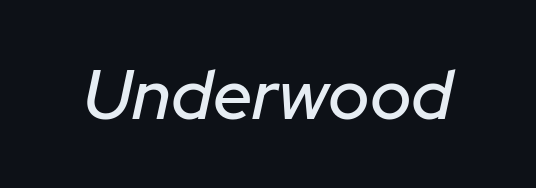
Designer's note — italics engaged. Beneath every word, the page is bare. How are the letters spaced? Ordinarily, with no added tracking. Spacing verdict: proportional, widths tailored to each character.
